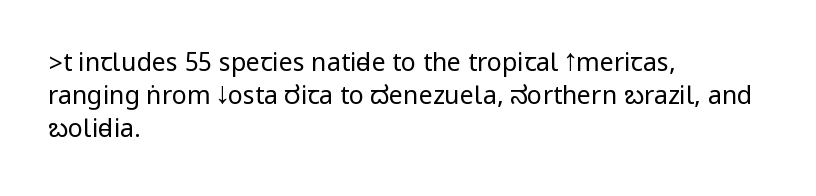
{"italic": "no", "bold": "no", "underline": "no", "align": "left", "line_spacing": "normal", "line_spacing_ratio": 1.32, "letter_spacing": "normal", "letter_spacing_em": 0.0, "glyph_px": 25}
